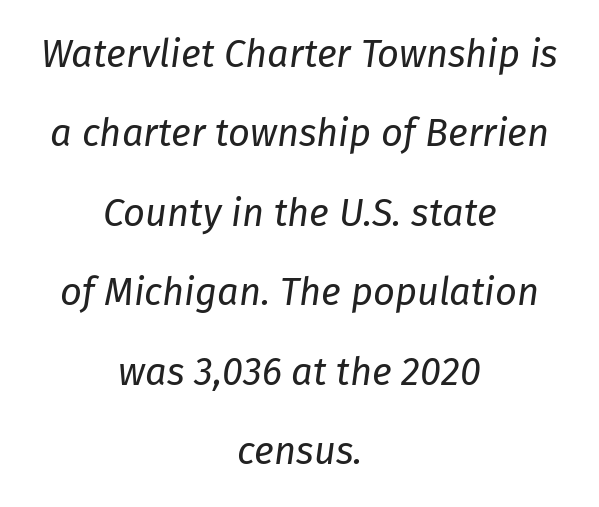
The image shows 38 px regular-weight type, italic (leaning right); set centered, loose line spacing (2.09x), normal letter spacing, not underlined; low stroke contrast and a medium x-height.
